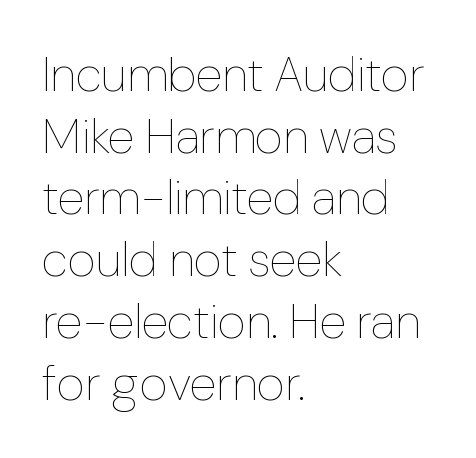
The image shows 49 px thin type, upright; set left-aligned, normal line spacing (1.26x), normal letter spacing, not underlined; low stroke contrast and a medium x-height.
